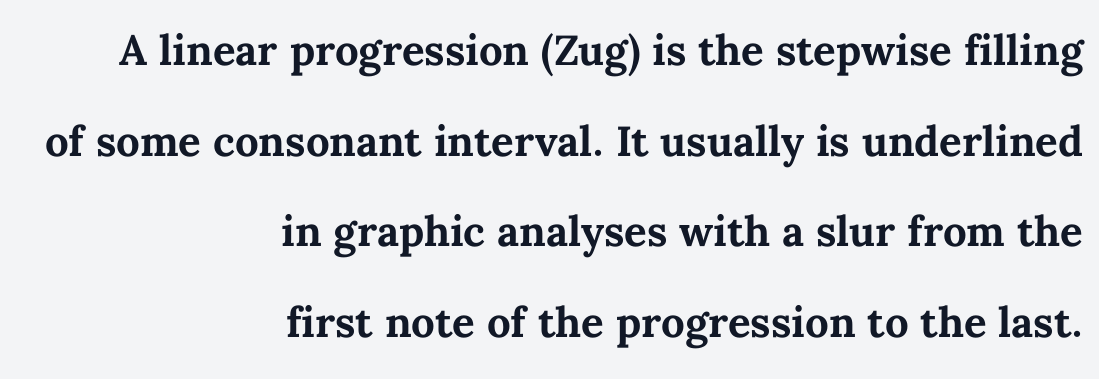
Q: Is the text bold? A: Yes.
Q: Is the text italic (slanted)? A: No, it is upright.
Q: Is the text underlined? A: No.
Q: How is the paragraph aligned? A: Right-aligned.
Q: Is the spacing between letters normal or unusually wide? A: Normal.
Q: Is the spacing between lines tight, normal or loose? A: Loose.
Q: Width (condensed, normal, or wide)? A: Normal.
Q: Stroke contrast? A: Medium.
Q: x-height? A: Medium.
Q: Monospaced? A: No.
